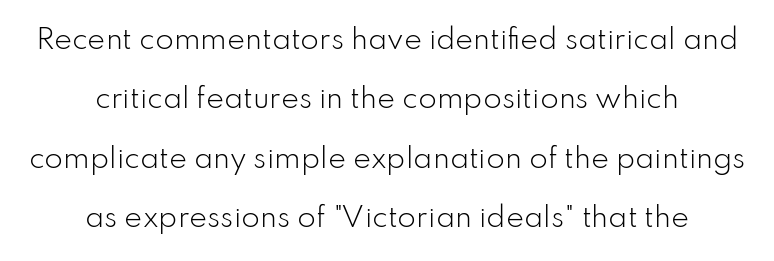
Q: Is the text bold? A: No.
Q: Is the text italic (slanted)? A: No, it is upright.
Q: Is the text underlined? A: No.
Q: How is the paragraph aligned? A: Centered.
Q: Is the spacing between letters normal or unusually wide? A: Normal.
Q: Is the spacing between lines tight, normal or loose? A: Loose.
